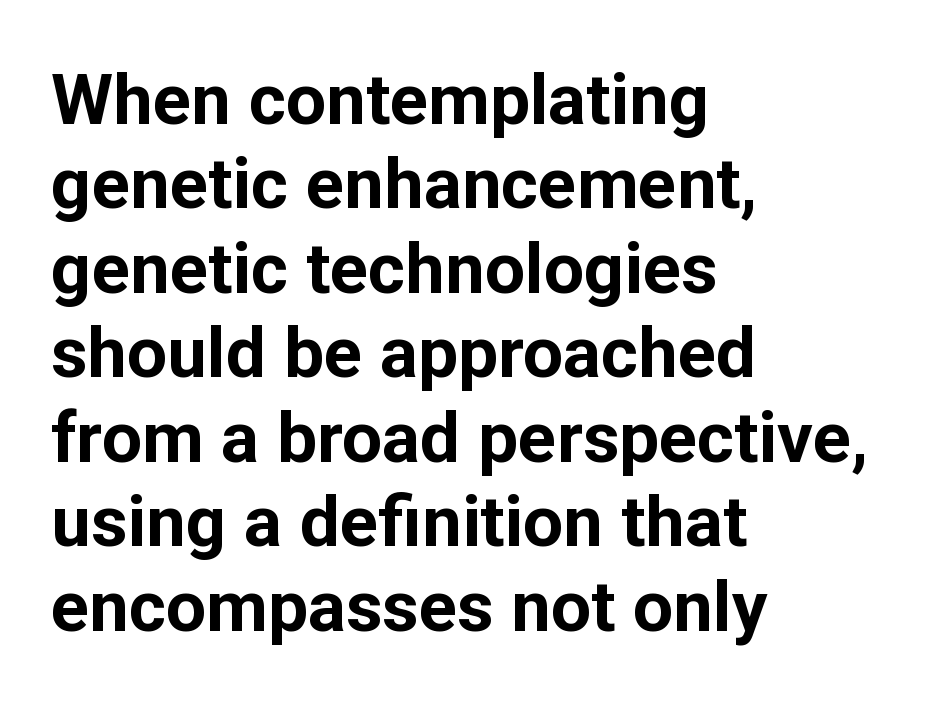
{"serif": "no", "italic": "no", "bold": "yes", "weight": "bold", "width": "normal", "stroke_contrast": "low", "x_height": "medium", "monospaced": "no", "underline": "no", "align": "left", "line_spacing_ratio": 1.19, "letter_spacing": "normal", "letter_spacing_em": 0.0, "glyph_px": 71}
